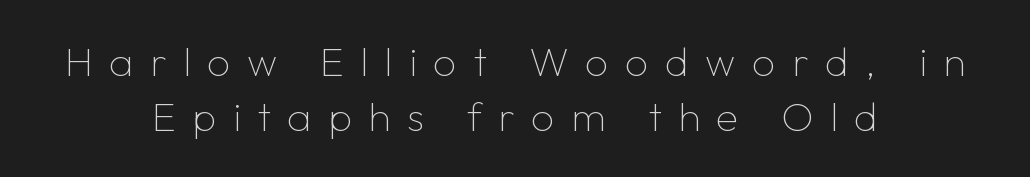
The image shows 41 px thin sans-serif type, upright; set centered, normal line spacing (1.34x), unusually wide letter spacing (+0.4 em), not underlined; low stroke contrast and a medium x-height.
